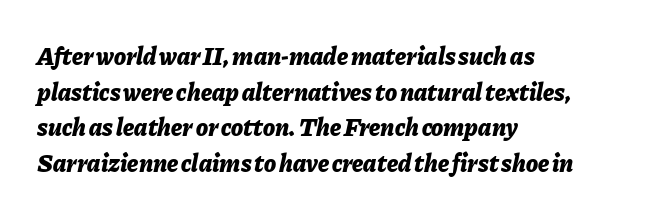
Q: Is the text bold? A: Yes.
Q: Is the text italic (slanted)? A: Yes, it leans right by about 11 degrees.
Q: Is the text underlined? A: No.
Q: How is the paragraph aligned? A: Left-aligned.
Q: Is the spacing between letters normal or unusually wide? A: Normal.
Q: Is the spacing between lines tight, normal or loose? A: Normal.
